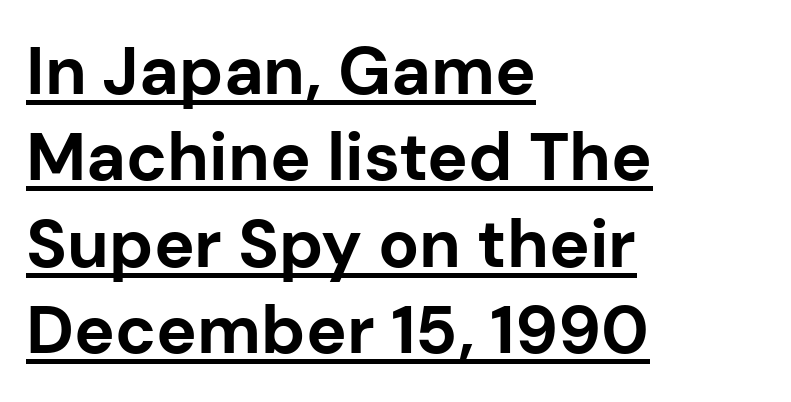
The image shows 68 px bold sans-serif type, upright; set left-aligned, normal line spacing (1.27x), normal letter spacing, underlined; low stroke contrast and a medium x-height.
